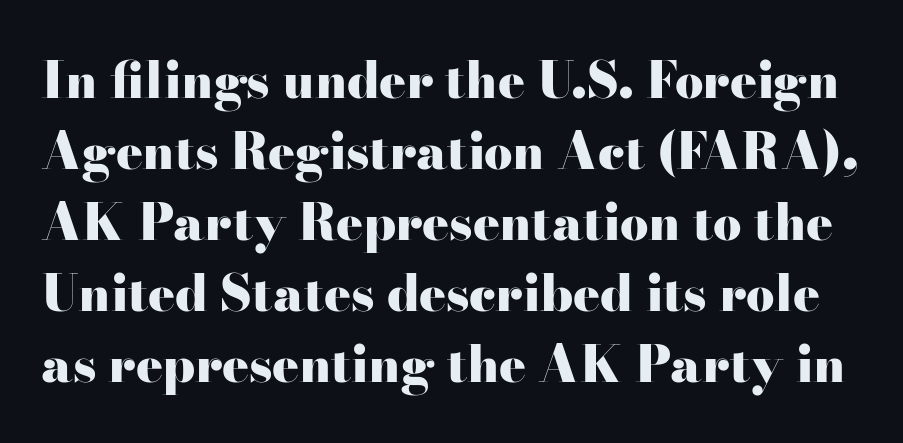
The letters advance in unequal steps, a hallmark of proportional type. Does the weight exceed regular? Yes, all the way to bold. Regarding leading, the lines here are spaced in the standard way. Are there feet on the stems? There are — it's a serif.
